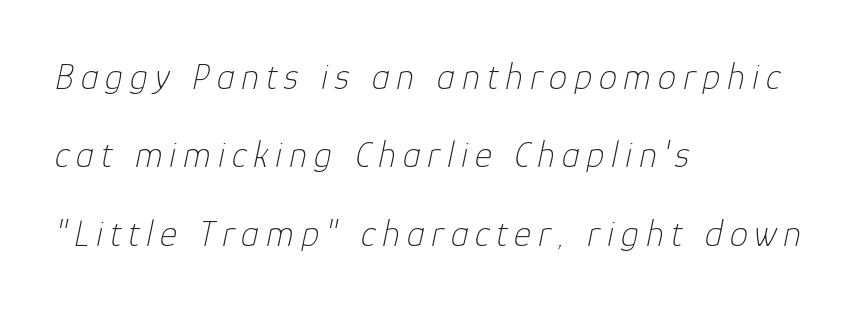
Q: Is the text bold? A: No.
Q: Is the text italic (slanted)? A: Yes, it leans right by about 12 degrees.
Q: Is the text underlined? A: No.
Q: How is the paragraph aligned? A: Left-aligned.
Q: Is the spacing between lines tight, normal or loose? A: Loose.
Q: Width (condensed, normal, or wide)? A: Normal.
Q: Stroke contrast? A: Low.
Q: x-height? A: Medium.
Q: Monospaced? A: No.
